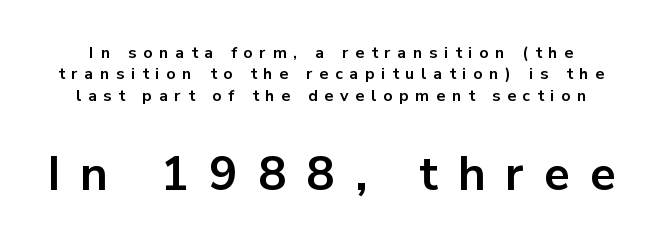
{"serif": "no", "italic": "no", "bold": "yes", "weight": "bold", "width": "normal", "stroke_contrast": "low", "x_height": "medium", "monospaced": "no", "underline": "no", "line_spacing": "normal", "line_spacing_ratio": 1.33, "letter_spacing": "wide", "letter_spacing_em": 0.43, "larger_block": "second", "size_ratio": 2.94, "glyph_px": 47}
